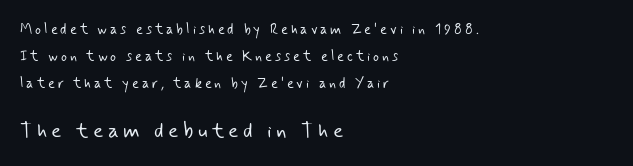
{"bold": "no", "underline": "no", "align": "left", "line_spacing": "loose", "line_spacing_ratio": 1.92, "letter_spacing": "wide", "letter_spacing_em": 0.21, "larger_block": "second", "size_ratio": 1.5, "glyph_px": 21}
